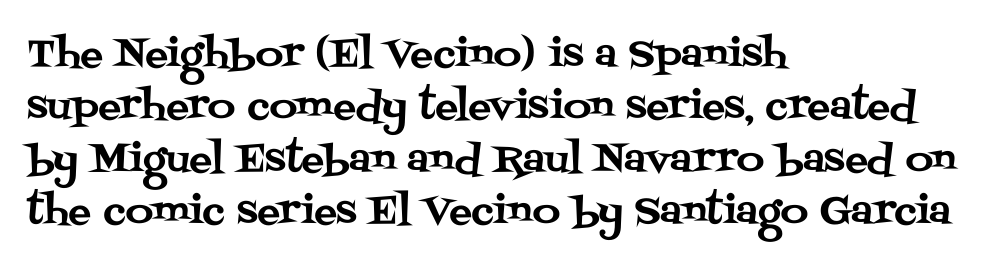
Q: Is the text italic (slanted)? A: No, it is upright.
Q: Is the typeface a serif or a sans-serif typeface? A: Serif.
Q: Is the text underlined? A: No.
Q: How is the paragraph aligned? A: Left-aligned.
Q: Is the spacing between letters normal or unusually wide? A: Normal.
Q: Is the spacing between lines tight, normal or loose? A: Normal.
Q: Width (condensed, normal, or wide)? A: Normal.
Q: Stroke contrast? A: Medium.
Q: x-height? A: Large.
Q: Monospaced? A: No.
